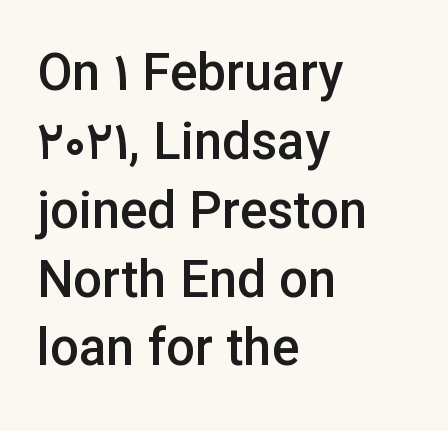
{"serif": "no", "italic": "no", "bold": "semi", "weight": "semibold", "width": "normal", "stroke_contrast": "low", "x_height": "medium", "monospaced": "no", "underline": "no", "align": "left", "line_spacing": "normal", "line_spacing_ratio": 1.35, "letter_spacing": "normal", "letter_spacing_em": 0.0, "glyph_px": 51}
